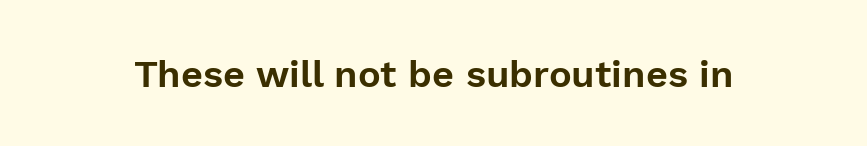
Inter-character spacing is left at the font's built-in metrics. The foot of each line stays bare and open. Each letter keeps its own natural width here, so spacing adapts to shape. Examine the stroke ends and you'll find no serifs. When letters stand straight like this, we call the style roman or upright.
